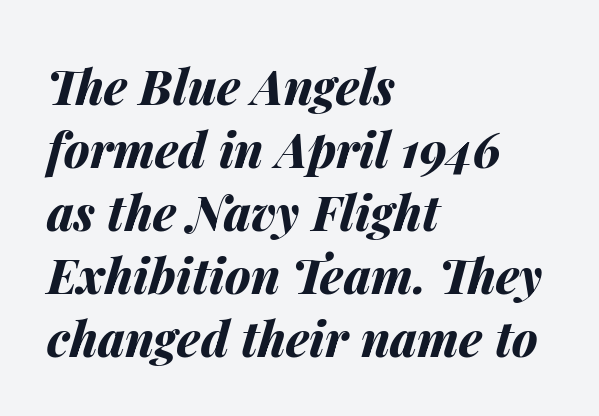
The image shows 48 px bold type, italic (leaning right); set left-aligned, normal line spacing (1.31x), normal letter spacing, not underlined; medium stroke contrast and a medium x-height.
